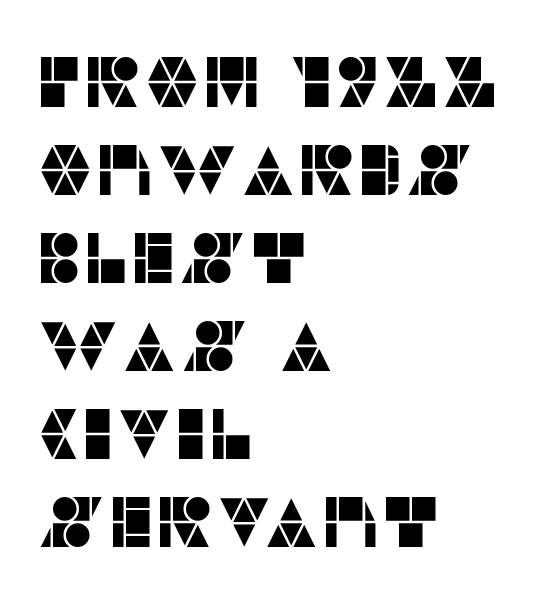
The rendering uses natural spacing where letterforms have individual widths. These lines stack with their left ends in a neat column. Nothing sits at the stroke ends, so this counts as sans-serif. The specimen omits any rule beneath the text block's lines. This is the regular roman posture of the typeface. These lines keep a tight, regular rhythm from letter to letter.
